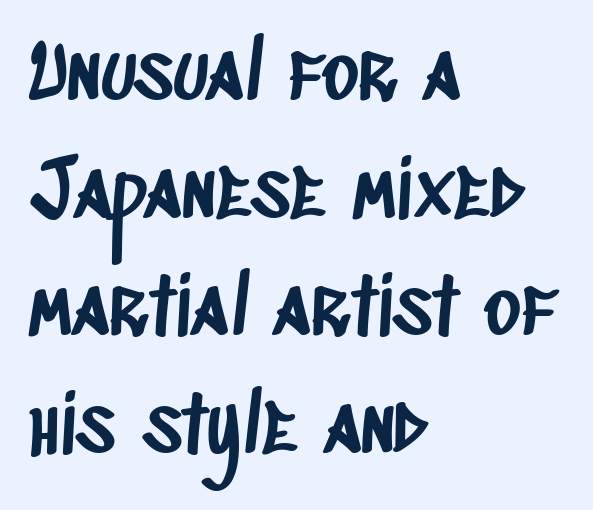
The image shows 79 px condensed sans-serif type; set left-aligned, normal line spacing (1.49x), normal letter spacing, not underlined; low stroke contrast and a large x-height.
